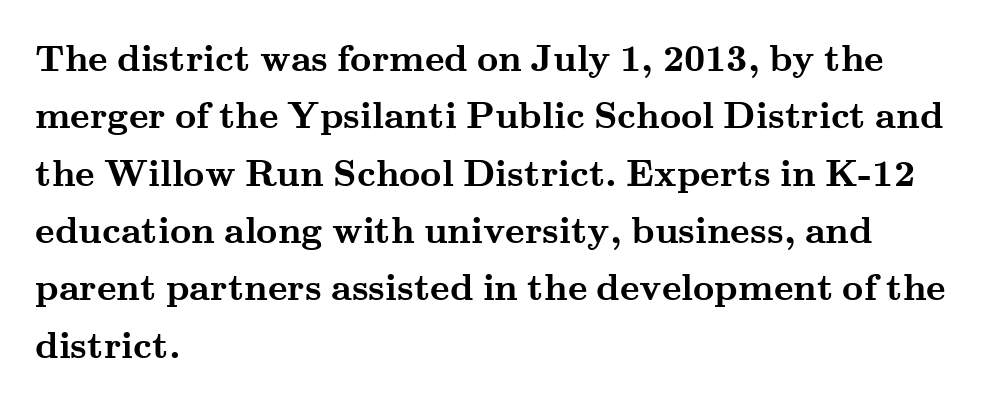
The image shows 37 px semibold, wide serif type, upright; set left-aligned, normal line spacing (1.55x), normal letter spacing, not underlined; medium stroke contrast and a small x-height.
